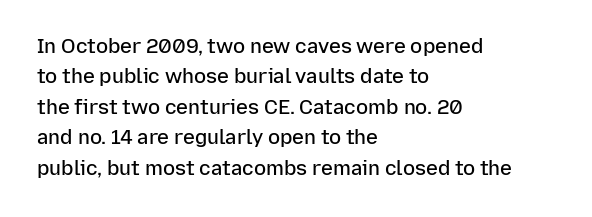
This block has exactly the height ordinary leading produces. Decoration check: the copy has no underline. Firm but not heavy-handed strokes: this text is semibold. Here the glyphs are tracked normally, forming tight word shapes. Style check: upright. Visually the block forms a straight wall on the left and a jagged coastline on the right.
